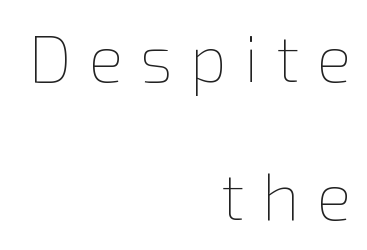
{"italic": "no", "bold": "no", "weight": "thin", "width": "normal", "stroke_contrast": "low", "x_height": "medium", "monospaced": "no", "underline": "no", "align": "right", "line_spacing": "loose", "line_spacing_ratio": 2.09, "letter_spacing": "wide", "letter_spacing_em": 0.26, "glyph_px": 66}
